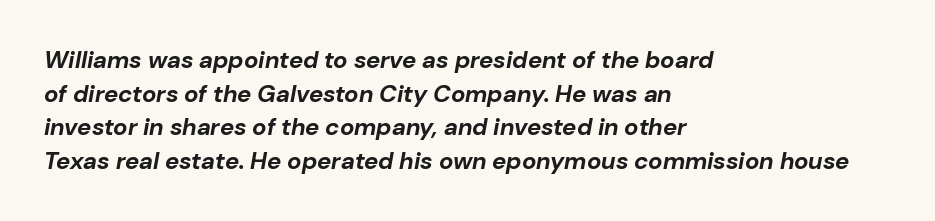
The gap between lines stays unmarked. A dark, heavy texture on the line: the type is bold. These lines are set flush left with a ragged right edge. Is the type slanted? Yes — the strokes lean at a clear angle.
